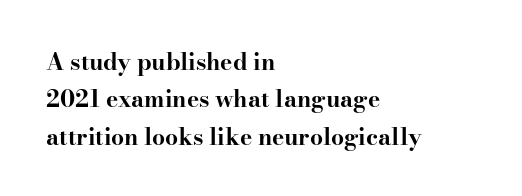
{"italic": "no", "bold": "yes", "underline": "no", "align": "left", "line_spacing": "normal", "line_spacing_ratio": 1.62, "letter_spacing": "normal", "letter_spacing_em": 0.0, "glyph_px": 23}
